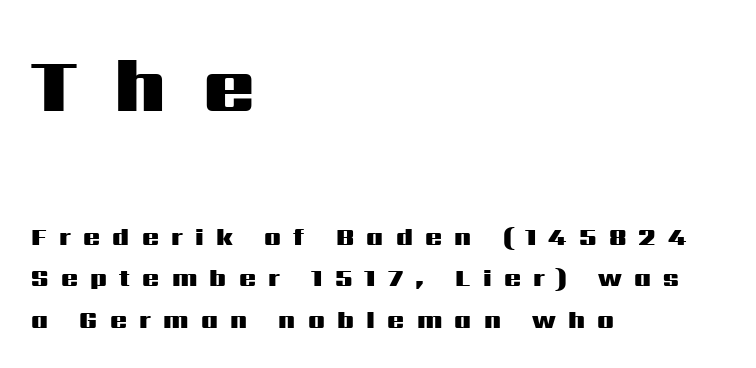
The image shows 76 px heavy, wide sans-serif type, upright; set left-aligned, normal line spacing (1.66x), unusually wide letter spacing (+0.49 em), not underlined; the first (top) block is 3.04x larger; medium stroke contrast and a medium x-height.
